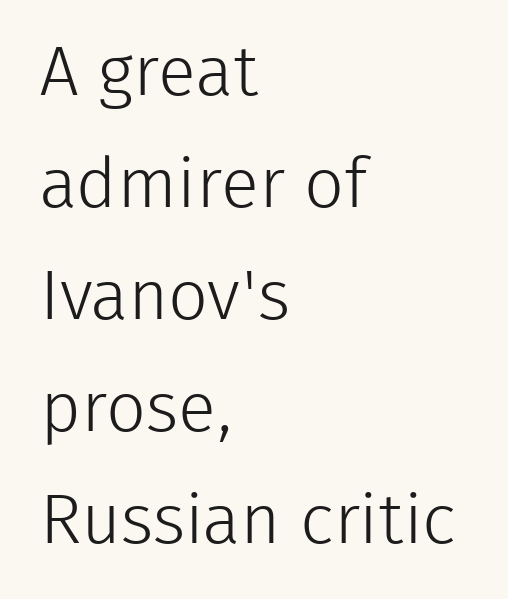
Serifs: no, the terminals of the letterforms are clean. The gap between lines stays unmarked. The face used here is proportionally spaced, like ordinary book or web type. Where is the straight margin? On the left.
